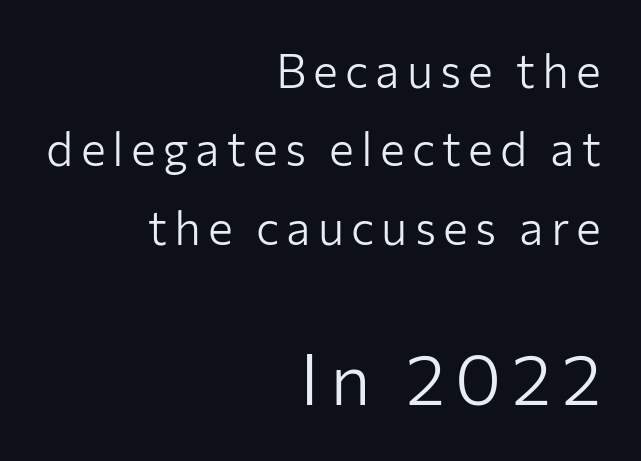
The image shows 71 px light sans-serif type, upright; set right-aligned, normal line spacing (1.67x), not underlined; the second (bottom) block is 1.51x larger; low stroke contrast and a medium x-height.
